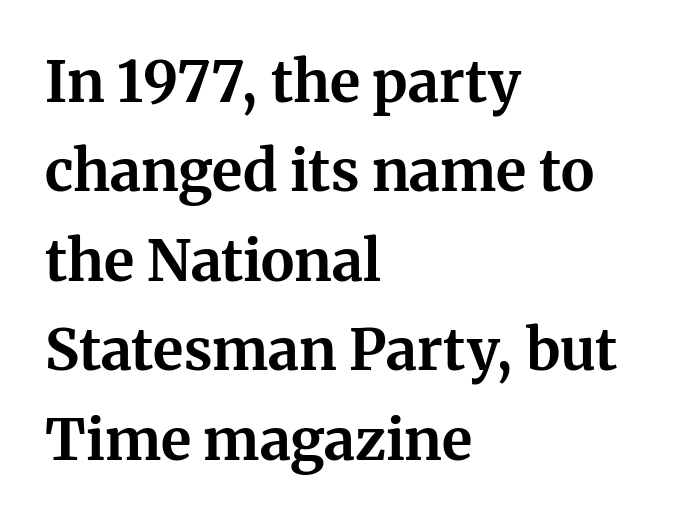
Q: Is the text bold? A: Yes.
Q: Is the text italic (slanted)? A: No, it is upright.
Q: Is the typeface a serif or a sans-serif typeface? A: Serif.
Q: Is the text underlined? A: No.
Q: How is the paragraph aligned? A: Left-aligned.
Q: Is the spacing between letters normal or unusually wide? A: Normal.
Q: Is the spacing between lines tight, normal or loose? A: Normal.
Q: Width (condensed, normal, or wide)? A: Normal.
Q: Stroke contrast? A: Medium.
Q: x-height? A: Medium.
Q: Monospaced? A: No.
